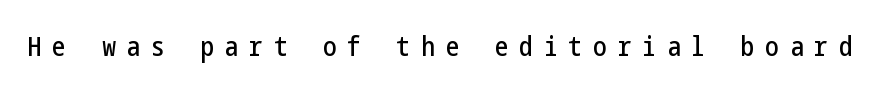
Italic? Not at all — the glyphs are vertical. The letterforms stand isolated, each surrounded by extra space. Decoration check: the copy has no underline.
